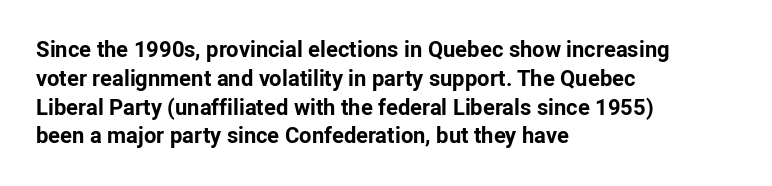
{"italic": "no", "bold": "yes", "underline": "no", "align": "left", "line_spacing": "normal", "line_spacing_ratio": 1.31, "letter_spacing": "normal", "letter_spacing_em": 0.0, "glyph_px": 22}
